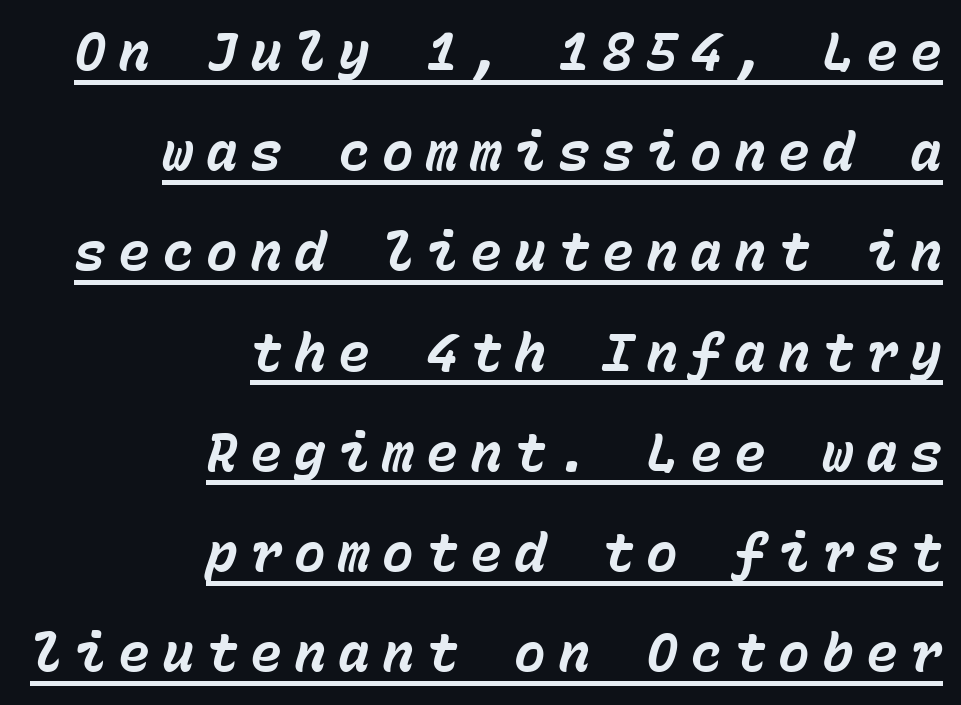
The image shows 53 px bold type, italic (leaning right), monospaced; set right-aligned, line spacing 1.89x, unusually wide letter spacing (+0.23 em), underlined; low stroke contrast and a medium x-height.
